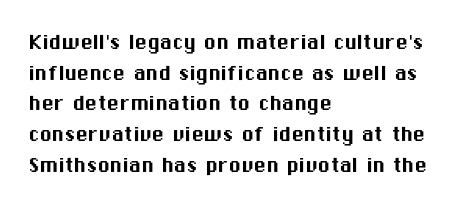
{"italic": "no", "underline": "no", "align": "left", "line_spacing_ratio": 1.23, "letter_spacing": "normal", "letter_spacing_em": 0.0, "glyph_px": 25}
